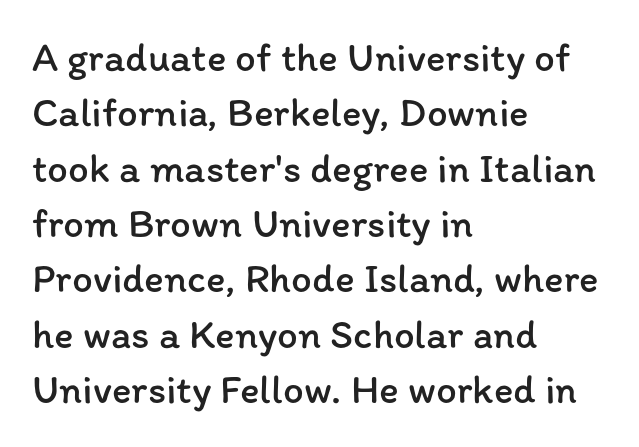
The image shows 41 px regular-weight type, upright; set left-aligned, normal line spacing (1.35x), normal letter spacing, not underlined; low stroke contrast and a medium x-height.
